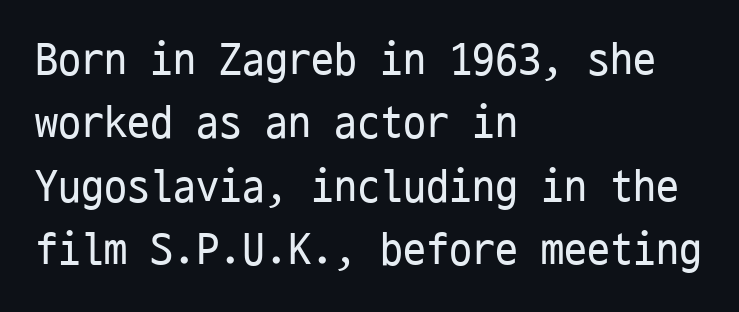
{"serif": "no", "italic": "no", "bold": "no", "weight": "regular", "width": "condensed", "stroke_contrast": "low", "x_height": "medium", "monospaced": "yes", "underline": "no", "align": "left", "line_spacing": "normal", "line_spacing_ratio": 1.38, "letter_spacing": "normal", "letter_spacing_em": 0.0, "glyph_px": 46}
